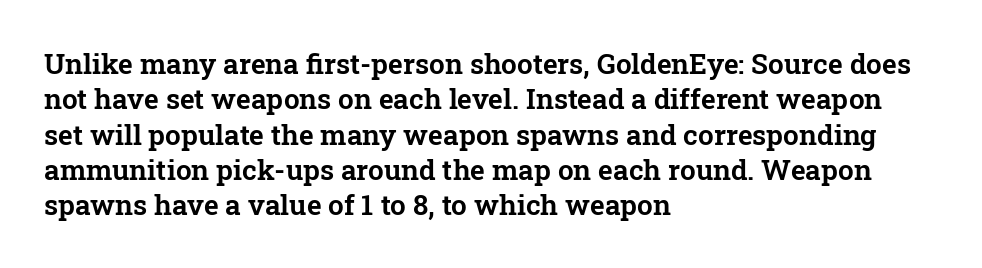
{"serif": "yes", "italic": "no", "width": "normal", "stroke_contrast": "low", "x_height": "medium", "monospaced": "no", "underline": "no", "align": "left", "line_spacing": "normal", "line_spacing_ratio": 1.26, "letter_spacing": "normal", "letter_spacing_em": 0.0, "glyph_px": 28}
